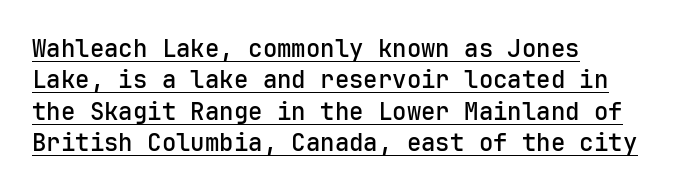
{"italic": "no", "bold": "semi", "underline": "yes", "align": "left", "line_spacing": "normal", "line_spacing_ratio": 1.31, "letter_spacing": "normal", "letter_spacing_em": 0.0, "glyph_px": 24}
